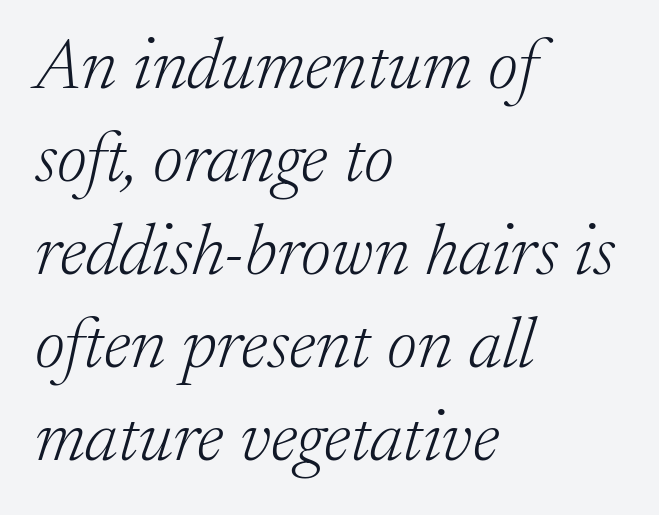
{"serif": "yes", "italic": "yes", "lean": "right", "slant_degrees": 17, "bold": "no", "weight": "light", "width": "normal", "stroke_contrast": "low", "x_height": "medium", "monospaced": "no", "underline": "no", "align": "left", "line_spacing": "normal", "line_spacing_ratio": 1.29, "letter_spacing": "normal", "letter_spacing_em": 0.0, "glyph_px": 72}
